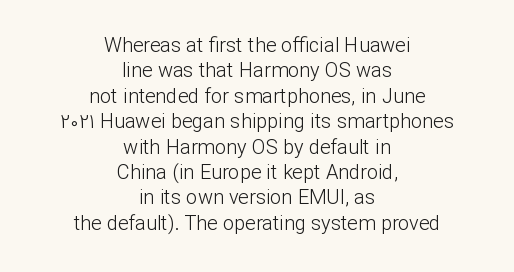
{"italic": "no", "bold": "no", "underline": "no", "align": "center", "line_spacing": "normal", "line_spacing_ratio": 1.27, "letter_spacing": "normal", "letter_spacing_em": 0.0, "glyph_px": 20}
